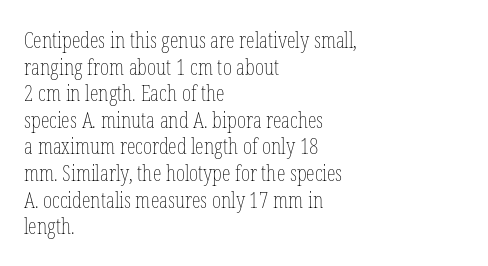
Q: Is the text bold? A: No.
Q: Is the text italic (slanted)? A: No, it is upright.
Q: Is the text underlined? A: No.
Q: How is the paragraph aligned? A: Left-aligned.
Q: Is the spacing between letters normal or unusually wide? A: Normal.
